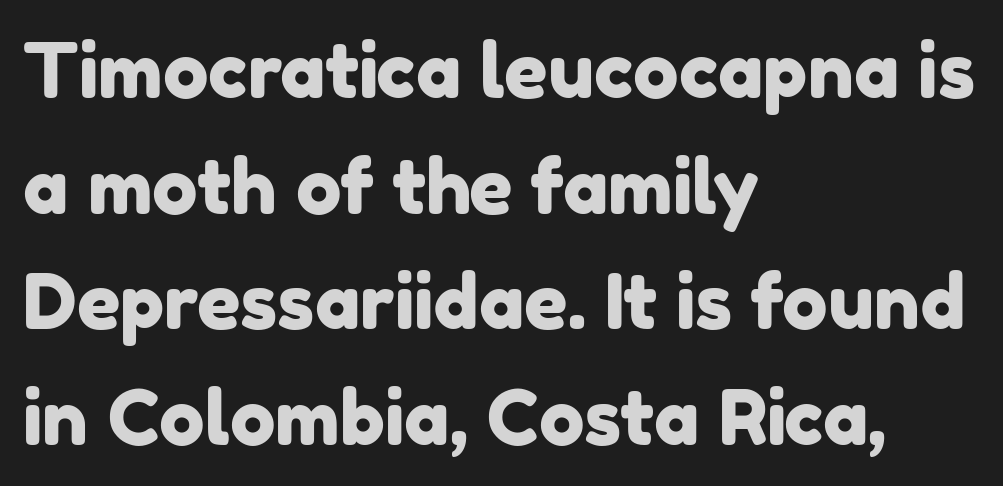
{"serif": "no", "width": "normal", "stroke_contrast": "low", "x_height": "medium", "monospaced": "no", "underline": "no", "align": "left", "line_spacing": "normal", "line_spacing_ratio": 1.52, "letter_spacing": "normal", "letter_spacing_em": 0.0, "glyph_px": 76}
